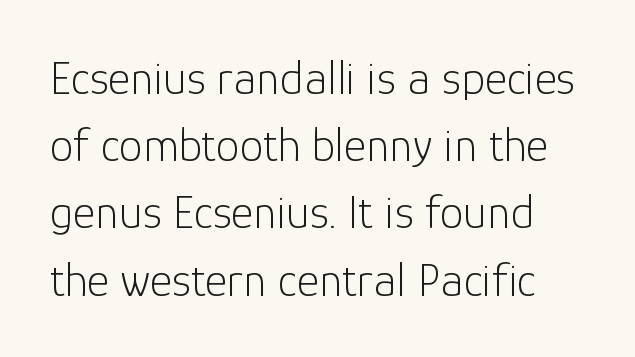
The image shows 48 px light sans-serif type, upright; set normal line spacing (1.4x), normal letter spacing, not underlined; low stroke contrast and a medium x-height.
